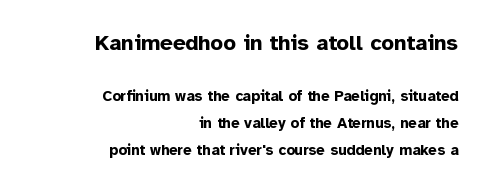
{"italic": "no", "bold": "yes", "underline": "no", "align": "right", "line_spacing_ratio": 1.79, "letter_spacing": "normal", "letter_spacing_em": 0.0, "larger_block": "first", "size_ratio": 1.47, "glyph_px": 22}
